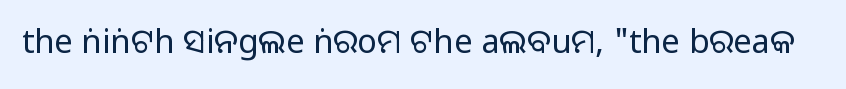
Q: Is the text bold? A: No.
Q: Is the text italic (slanted)? A: No, it is upright.
Q: Is the typeface a serif or a sans-serif typeface? A: Sans-serif.
Q: Is the text underlined? A: No.
Q: Is the spacing between letters normal or unusually wide? A: Normal.
Q: Width (condensed, normal, or wide)? A: Normal.
Q: Stroke contrast? A: Low.
Q: x-height? A: Large.
Q: Monospaced? A: No.
